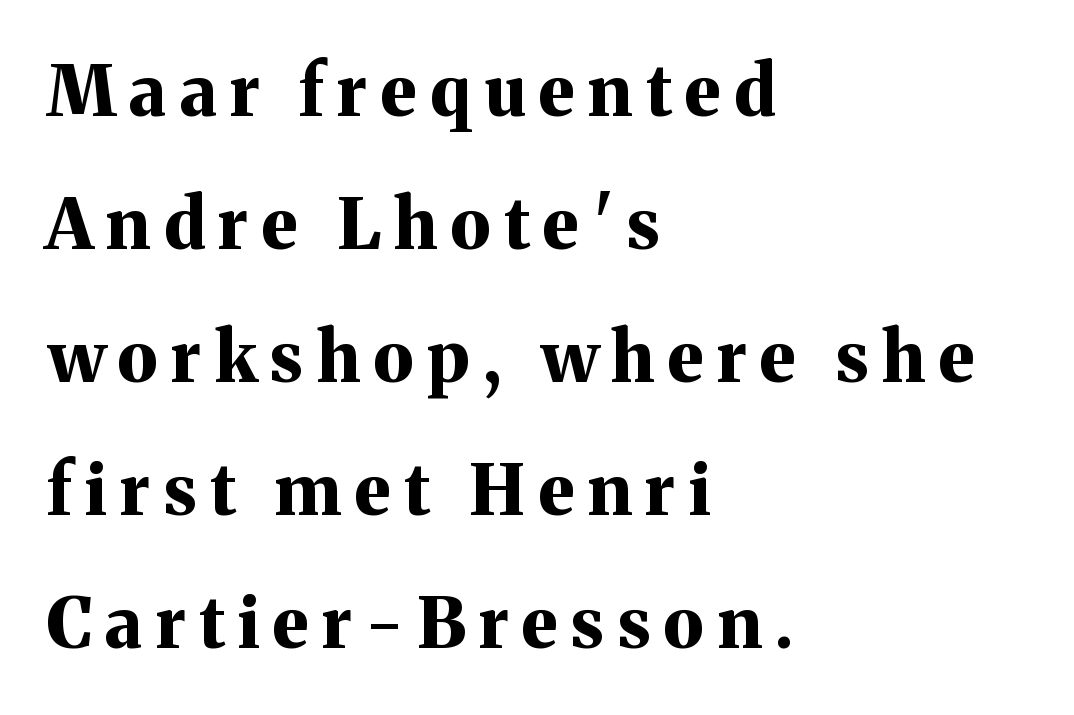
Q: Is the text bold? A: Yes.
Q: Is the text italic (slanted)? A: No, it is upright.
Q: Is the typeface a serif or a sans-serif typeface? A: Serif.
Q: Is the text underlined? A: No.
Q: How is the paragraph aligned? A: Left-aligned.
Q: Is the spacing between lines tight, normal or loose? A: Loose.
Q: Width (condensed, normal, or wide)? A: Normal.
Q: Stroke contrast? A: Medium.
Q: x-height? A: Medium.
Q: Monospaced? A: No.
